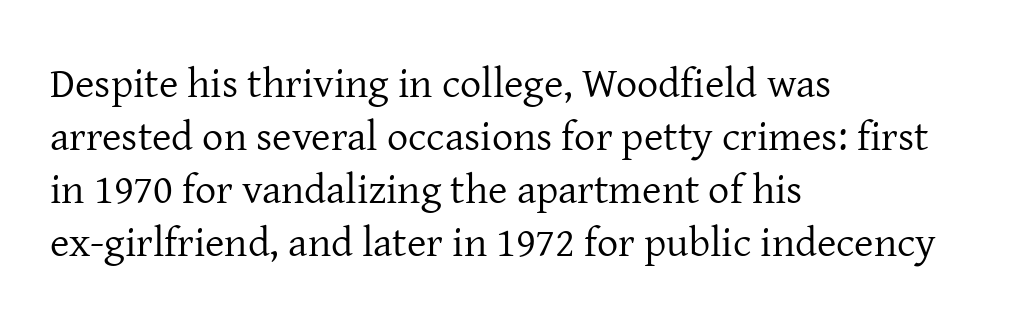
The specimen reads as upright at a glance. Glyph-to-glyph distance matches everyday printed text. Horizontal alignment here is leftward, the default for most running prose. The foot of each line stays bare and open. The passage shown is not bold in any degree. The rendering shows small feet on the letterforms — a serif design.
